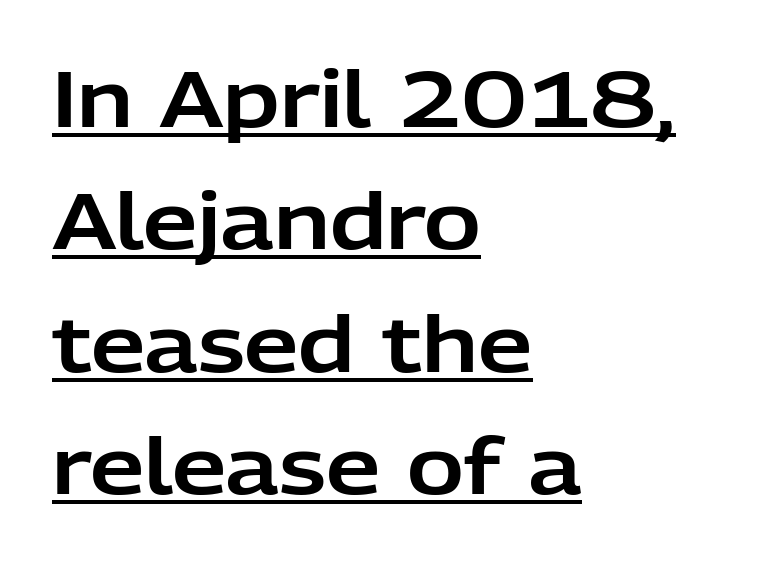
The image shows 77 px sans-serif type, upright; set left-aligned, normal line spacing (1.59x), normal letter spacing, underlined; low stroke contrast and a medium x-height.
